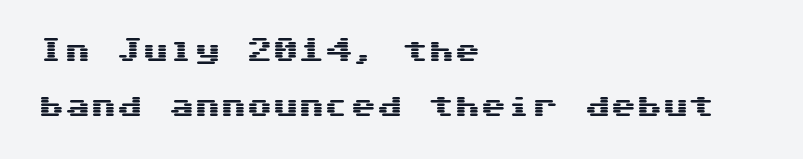
The image shows 26 px text type, upright; set left-aligned, loose line spacing (2.12x), normal letter spacing, not underlined.
